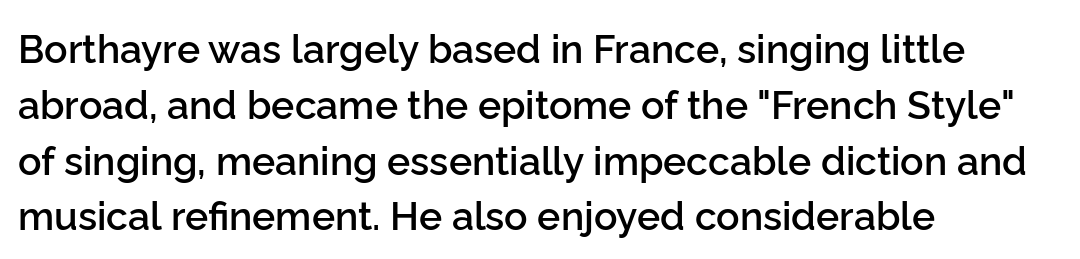
The face used here is rendered with its standard letterfit. This sample has the flowing, uneven cadence of proportional lettering. The letters are semibold — heavier than regular but short of a full bold. Honestly, the row spacing looks completely unremarkable.
